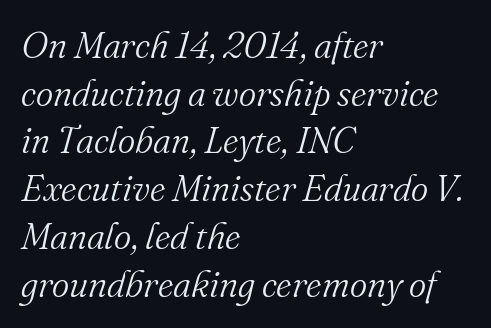
Q: Is the text bold? A: No.
Q: Is the text italic (slanted)? A: Yes, it leans right by about 16 degrees.
Q: Is the typeface a serif or a sans-serif typeface? A: Serif.
Q: Is the text underlined? A: No.
Q: How is the paragraph aligned? A: Left-aligned.
Q: Is the spacing between letters normal or unusually wide? A: Normal.
Q: Is the spacing between lines tight, normal or loose? A: Normal.
Q: Width (condensed, normal, or wide)? A: Normal.
Q: Stroke contrast? A: Medium.
Q: x-height? A: Small.
Q: Monospaced? A: No.
